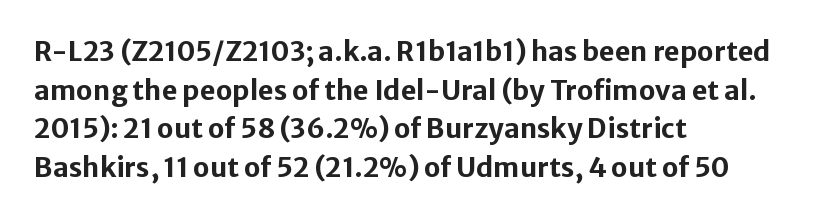
Q: Is the text bold? A: Yes.
Q: Is the text italic (slanted)? A: No, it is upright.
Q: Is the text underlined? A: No.
Q: How is the paragraph aligned? A: Left-aligned.
Q: Is the spacing between letters normal or unusually wide? A: Normal.
Q: Is the spacing between lines tight, normal or loose? A: Normal.
